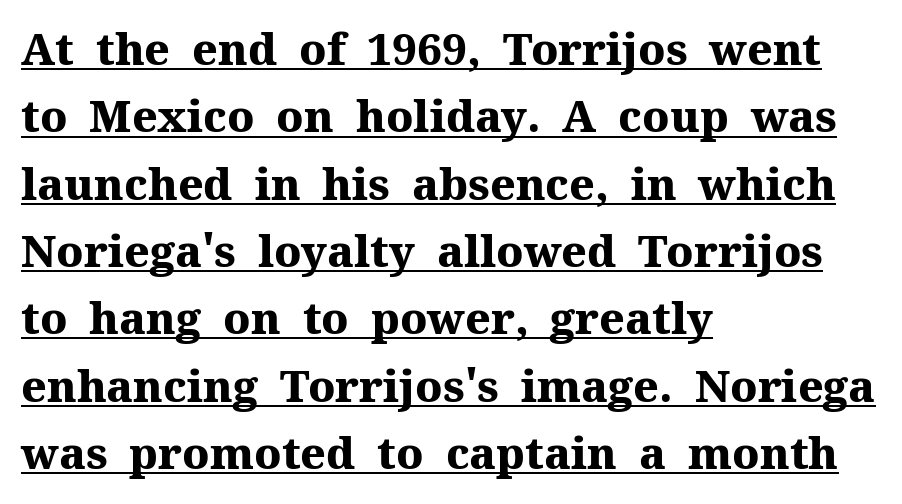
{"serif": "yes", "italic": "no", "bold": "yes", "weight": "heavy", "width": "normal", "stroke_contrast": "medium", "x_height": "medium", "monospaced": "no", "underline": "yes", "align": "left", "line_spacing": "normal", "line_spacing_ratio": 1.53, "letter_spacing": "normal", "letter_spacing_em": 0.0, "glyph_px": 44}
